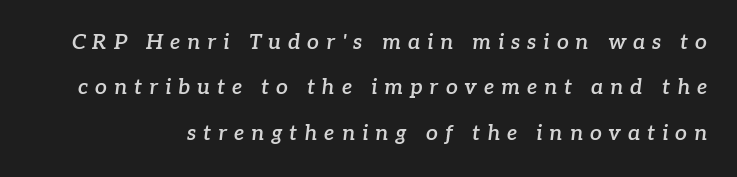
This sample uses expanded letter spacing, leaving extra air between glyphs. The space beneath each line is pristine and unruled. Notice how the stems are inclined rather than vertical — that's the hallmark of italics. This is moderately heavy type, rendered in semibold. You could fit nearly another row in the gap between these rows.
